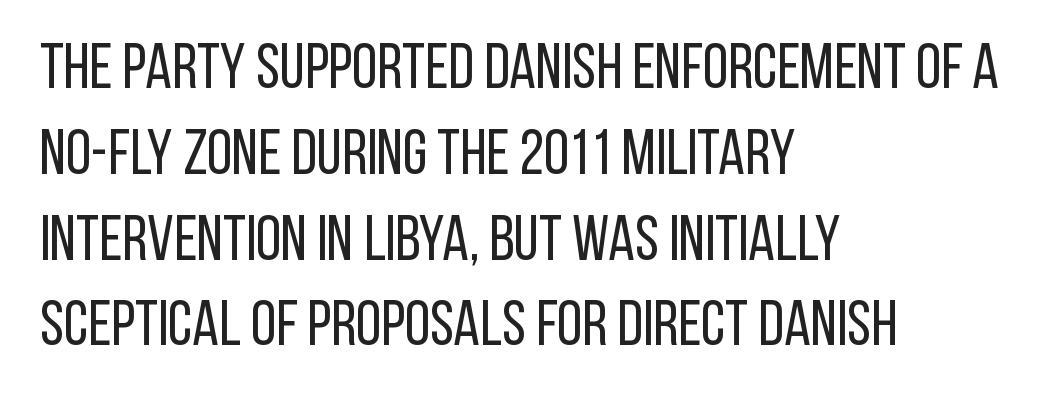
{"serif": "no", "italic": "no", "bold": "no", "weight": "regular", "width": "condensed", "stroke_contrast": "low", "x_height": "large", "monospaced": "no", "underline": "no", "align": "left", "line_spacing": "normal", "line_spacing_ratio": 1.34, "letter_spacing": "normal", "letter_spacing_em": 0.0, "glyph_px": 64}
